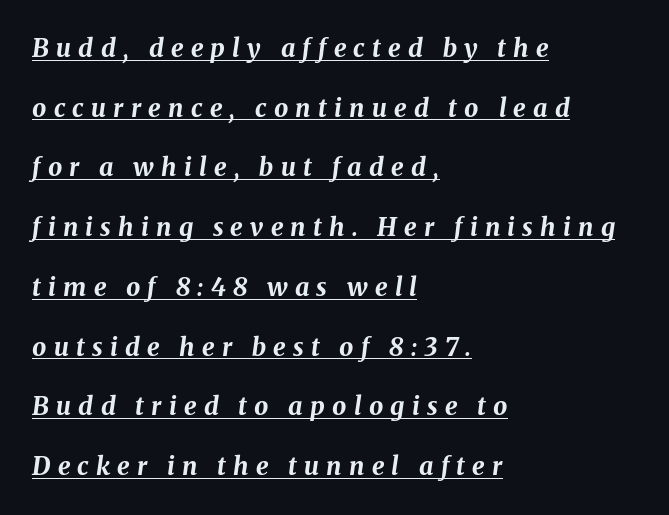
A full-strength bold gives these letters their thick strokes. Observe the lean: these are italic letterforms. The block of text is sparse from top to bottom, with ample space between rows. These characters rest on top of a visible drawn line. The rendering inserts visible extra space after every character.
